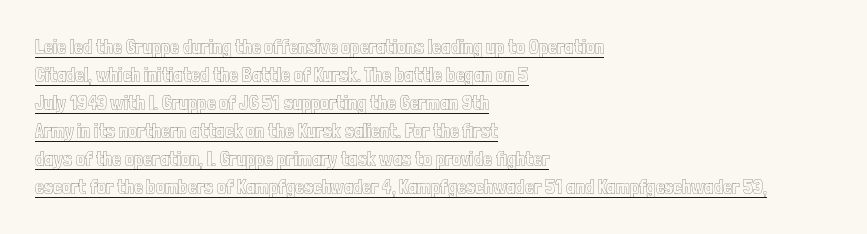
{"italic": "no", "underline": "yes", "align": "left", "line_spacing": "normal", "line_spacing_ratio": 1.4, "letter_spacing": "normal", "letter_spacing_em": 0.0, "glyph_px": 20}
